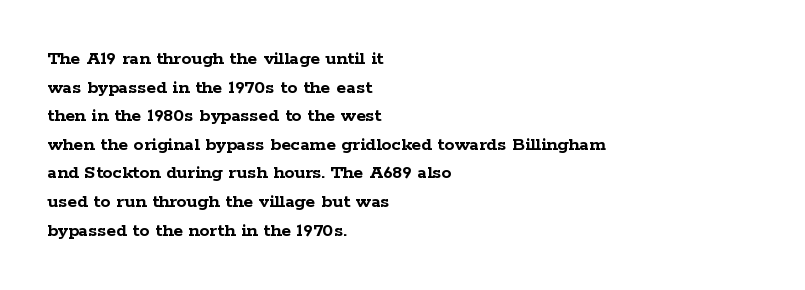
This sample uses an upright cut, with every glyph sitting square on the baseline. Only glyphs here, with clear space below each row. Visually the block forms a straight wall on the left and a jagged coastline on the right. Its strokes are broad and dark, the hallmark of bold type. This block has exactly the height ordinary leading produces. The passage shown has conventional tracking throughout.
